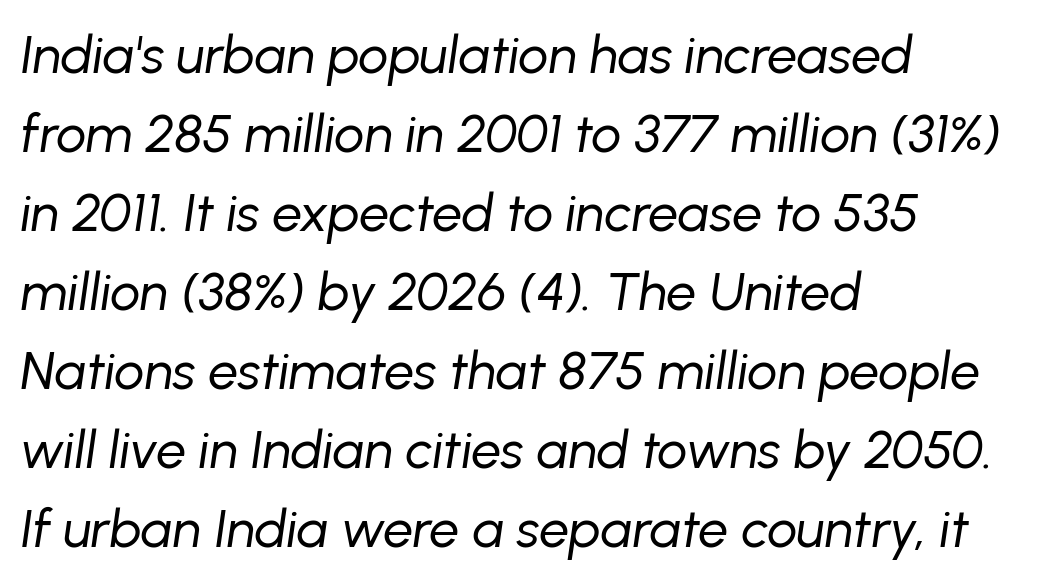
The lines in this sample share a left origin and differ only in where they stop. Ink coverage per letter is moderate at most. Check the space under the baseline: it is left empty. Yep, that's italic — everything's leaning. Students, observe: this is what conventionally led text looks like. Is the letter spacing exaggerated? No — it looks like the ordinary default.
